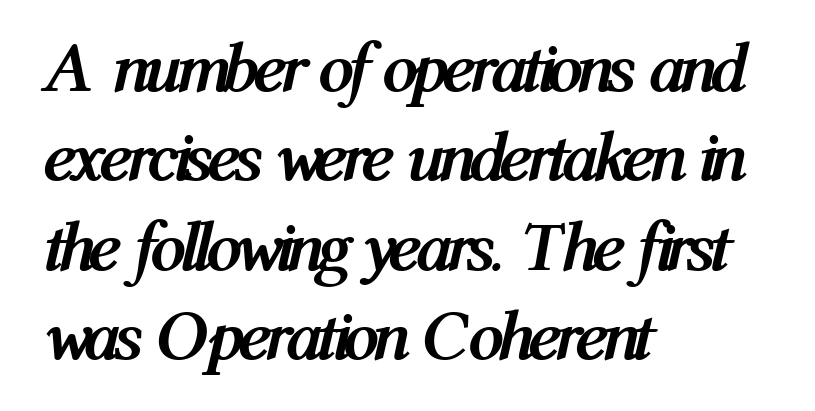
Q: Is the text bold? A: Yes.
Q: Is the text italic (slanted)? A: Yes, it leans right by about 12 degrees.
Q: Is the text underlined? A: No.
Q: How is the paragraph aligned? A: Left-aligned.
Q: Is the spacing between letters normal or unusually wide? A: Normal.
Q: Is the spacing between lines tight, normal or loose? A: Normal.
Q: Width (condensed, normal, or wide)? A: Condensed.
Q: Stroke contrast? A: Medium.
Q: x-height? A: Medium.
Q: Monospaced? A: No.
